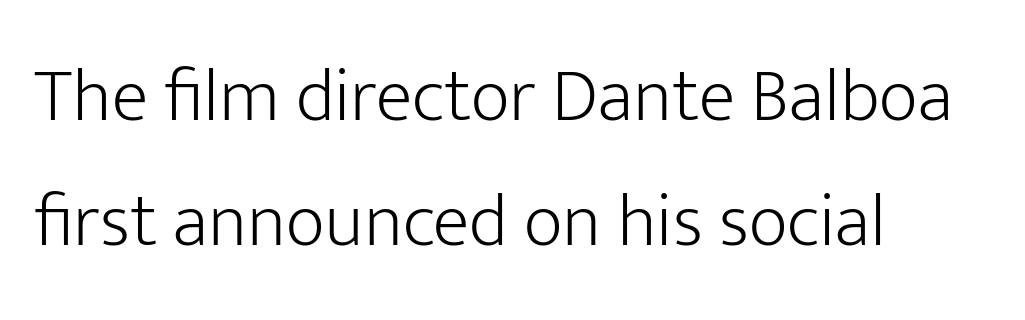
Q: Is the text bold? A: No.
Q: Is the text italic (slanted)? A: No, it is upright.
Q: Is the typeface a serif or a sans-serif typeface? A: Sans-serif.
Q: Is the text underlined? A: No.
Q: How is the paragraph aligned? A: Left-aligned.
Q: Is the spacing between letters normal or unusually wide? A: Normal.
Q: Is the spacing between lines tight, normal or loose? A: Normal.
Q: Width (condensed, normal, or wide)? A: Normal.
Q: Stroke contrast? A: Low.
Q: x-height? A: Medium.
Q: Monospaced? A: No.
